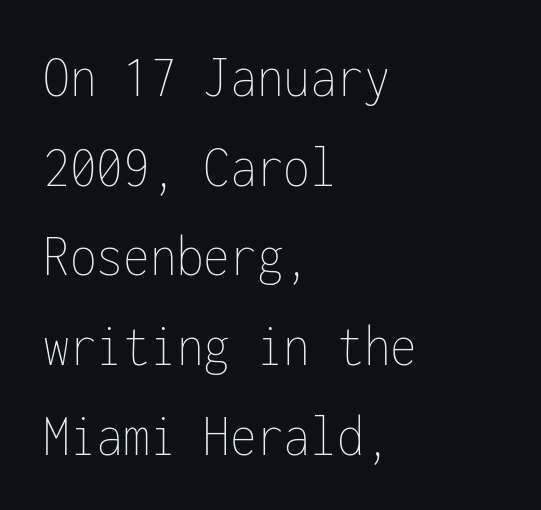
Q: Is the text bold? A: No.
Q: Is the text italic (slanted)? A: No, it is upright.
Q: Is the text underlined? A: No.
Q: How is the paragraph aligned? A: Left-aligned.
Q: Is the spacing between letters normal or unusually wide? A: Normal.
Q: Is the spacing between lines tight, normal or loose? A: Normal.
Q: Width (condensed, normal, or wide)? A: Condensed.
Q: Stroke contrast? A: Low.
Q: x-height? A: Medium.
Q: Monospaced? A: Yes.
